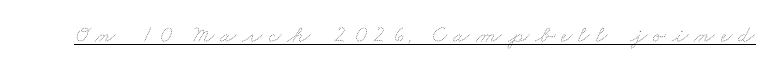
Q: Is the text bold? A: No.
Q: Is the text underlined? A: Yes.
Q: Is the spacing between letters normal or unusually wide? A: Unusually wide.
